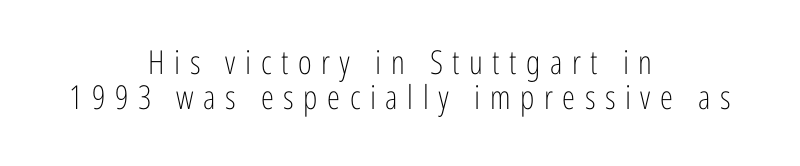
The image shows 33 px light, condensed sans-serif type, upright; set centered, tight line spacing (1.06x), unusually wide letter spacing (+0.29 em), not underlined; low stroke contrast and a medium x-height.
